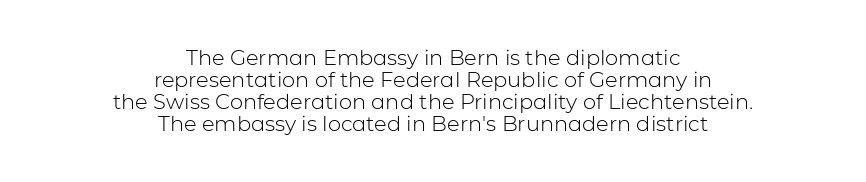
{"italic": "no", "bold": "no", "underline": "no", "align": "center", "line_spacing": "tight", "line_spacing_ratio": 1.05, "letter_spacing": "normal", "letter_spacing_em": 0.0, "glyph_px": 21}
